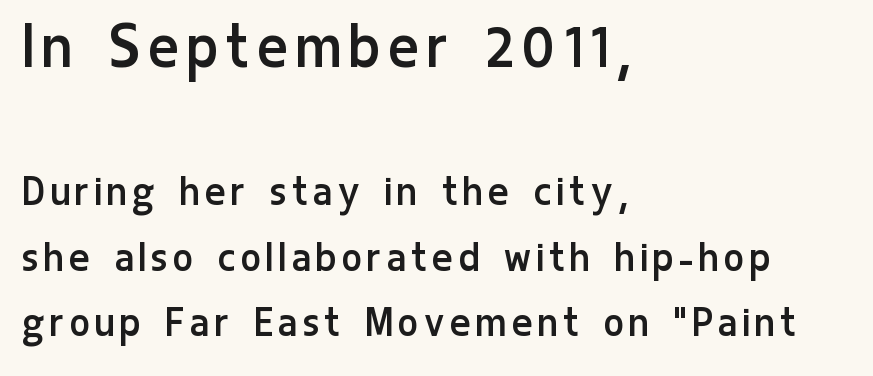
A student would notice the top passage is typeset larger than what follows. The area under the type is left untouched. Normally led — the rows are evenly, conventionally spaced. The type sits square on the baseline with zero lean. The face looks like a standard text weight, possibly lighter. These lines stack with their left ends in a neat column.
